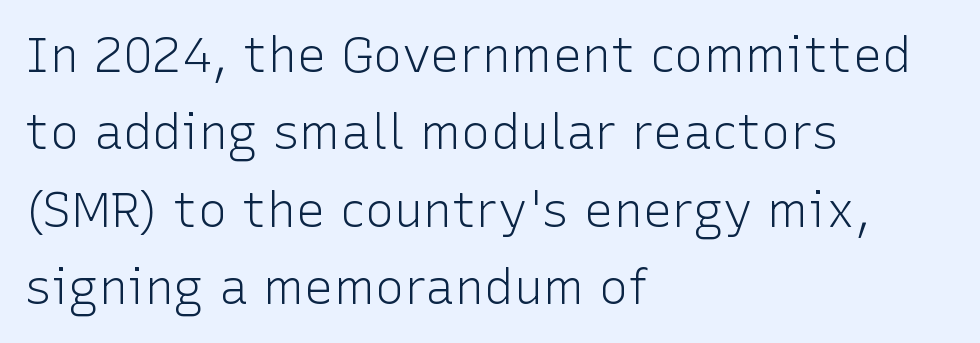
Q: Is the text bold? A: No.
Q: Is the text italic (slanted)? A: No, it is upright.
Q: Is the typeface a serif or a sans-serif typeface? A: Sans-serif.
Q: Is the text underlined? A: No.
Q: How is the paragraph aligned? A: Left-aligned.
Q: Is the spacing between letters normal or unusually wide? A: Normal.
Q: Is the spacing between lines tight, normal or loose? A: Normal.
Q: Width (condensed, normal, or wide)? A: Normal.
Q: Stroke contrast? A: Low.
Q: x-height? A: Medium.
Q: Monospaced? A: No.
